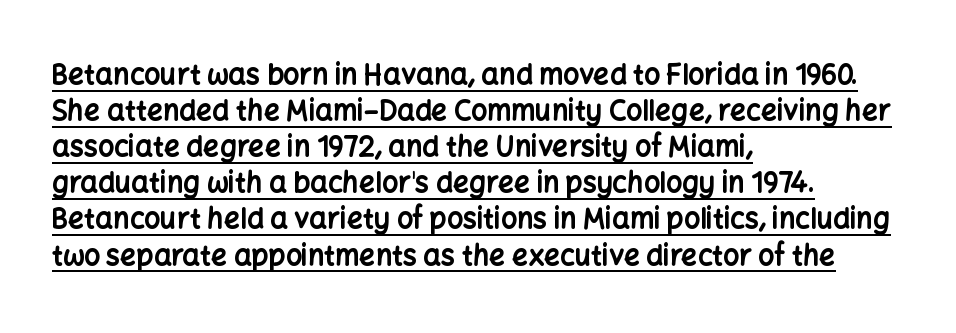
Q: Is the text bold? A: Yes.
Q: Is the text italic (slanted)? A: No, it is upright.
Q: Is the typeface a serif or a sans-serif typeface? A: Sans-serif.
Q: Is the text underlined? A: Yes.
Q: How is the paragraph aligned? A: Left-aligned.
Q: Is the spacing between letters normal or unusually wide? A: Normal.
Q: Is the spacing between lines tight, normal or loose? A: Normal.
Q: Width (condensed, normal, or wide)? A: Normal.
Q: Stroke contrast? A: Low.
Q: x-height? A: Medium.
Q: Monospaced? A: No.
